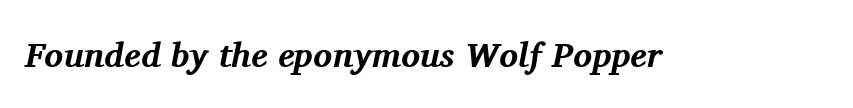
Q: Is the text bold? A: Yes.
Q: Is the text italic (slanted)? A: Yes, it leans right by about 11 degrees.
Q: Is the typeface a serif or a sans-serif typeface? A: Serif.
Q: Is the text underlined? A: No.
Q: Is the spacing between letters normal or unusually wide? A: Normal.
Q: Width (condensed, normal, or wide)? A: Normal.
Q: Stroke contrast? A: Medium.
Q: x-height? A: Medium.
Q: Monospaced? A: No.
